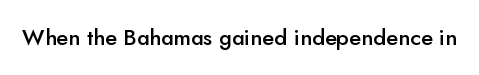
{"italic": "no", "bold": "semi", "underline": "no", "letter_spacing": "normal", "letter_spacing_em": 0.0, "glyph_px": 22}
